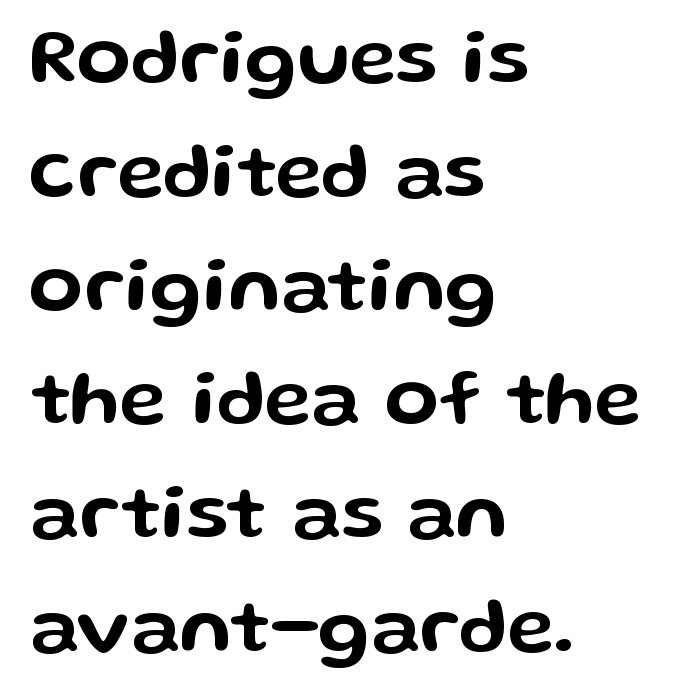
{"serif": "no", "italic": "no", "width": "wide", "stroke_contrast": "low", "x_height": "medium", "monospaced": "no", "underline": "no", "align": "left", "line_spacing": "normal", "line_spacing_ratio": 1.44, "letter_spacing": "normal", "letter_spacing_em": 0.0, "glyph_px": 79}
